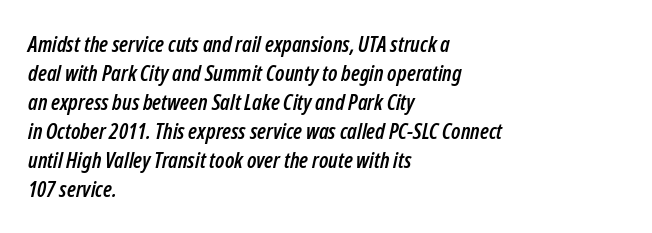
{"italic": "yes", "lean": "right", "slant_degrees": 12, "underline": "no", "align": "left", "line_spacing": "normal", "line_spacing_ratio": 1.32, "letter_spacing": "normal", "letter_spacing_em": 0.0, "glyph_px": 22}
